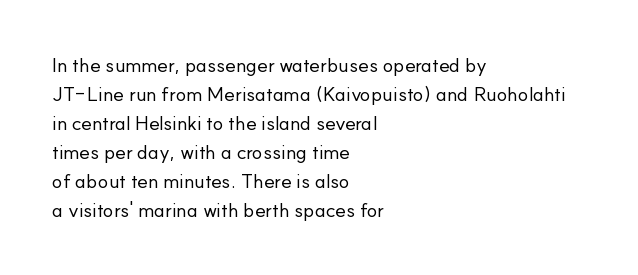
Q: Is the text bold? A: No.
Q: Is the text italic (slanted)? A: No, it is upright.
Q: Is the text underlined? A: No.
Q: How is the paragraph aligned? A: Left-aligned.
Q: Is the spacing between letters normal or unusually wide? A: Normal.
Q: Is the spacing between lines tight, normal or loose? A: Normal.
